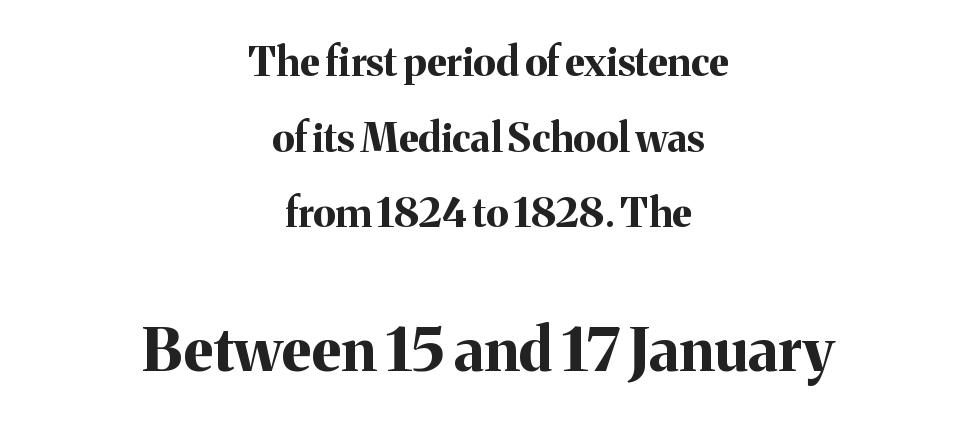
Q: Is the text bold? A: Yes.
Q: Is the text italic (slanted)? A: No, it is upright.
Q: Is the typeface a serif or a sans-serif typeface? A: Serif.
Q: Is the text underlined? A: No.
Q: How is the paragraph aligned? A: Centered.
Q: Is the spacing between letters normal or unusually wide? A: Normal.
Q: Which block of text is set in a larger size, the first (top) or the second (bottom)? A: The second (bottom) one.
Q: Width (condensed, normal, or wide)? A: Normal.
Q: Stroke contrast? A: Medium.
Q: x-height? A: Medium.
Q: Monospaced? A: No.
